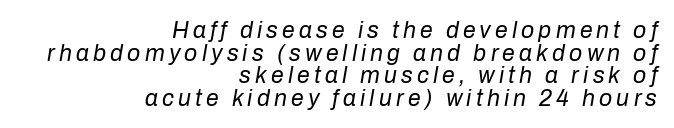
Unmarked baselines from the first word to the last. These lines were composed using italics. Regarding leading, the lines here are crowded together. Unbolded letterforms with no extra heft.
